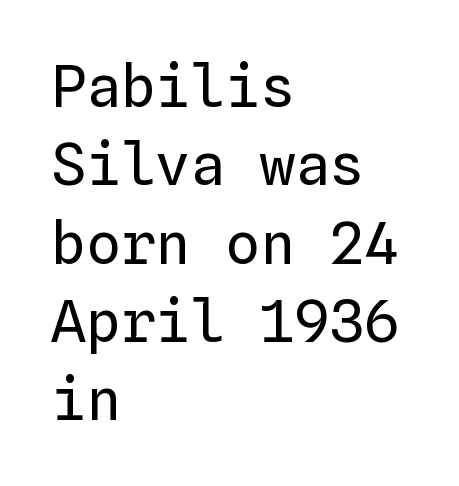
Do the letters lean? They stand straight. The passage is arranged the way most books set body copy — flush left. These lines are rendered in a fixed-pitch font. Unbolded letterforms with no extra heft. Letters rest on an invisible, unmarked baseline. Default kerning and tracking; the words read as compact shapes.
